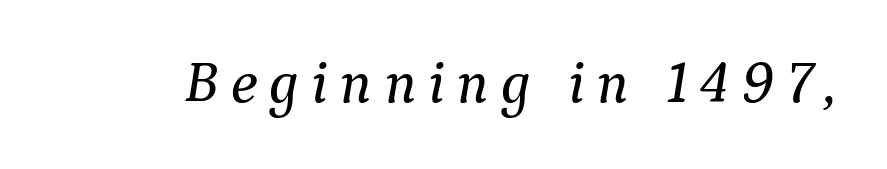
Q: Is the text italic (slanted)? A: Yes, it leans right by about 9 degrees.
Q: Is the typeface a serif or a sans-serif typeface? A: Serif.
Q: Is the text underlined? A: No.
Q: Is the spacing between letters normal or unusually wide? A: Unusually wide.
Q: Width (condensed, normal, or wide)? A: Normal.
Q: Stroke contrast? A: Medium.
Q: x-height? A: Medium.
Q: Monospaced? A: No.
